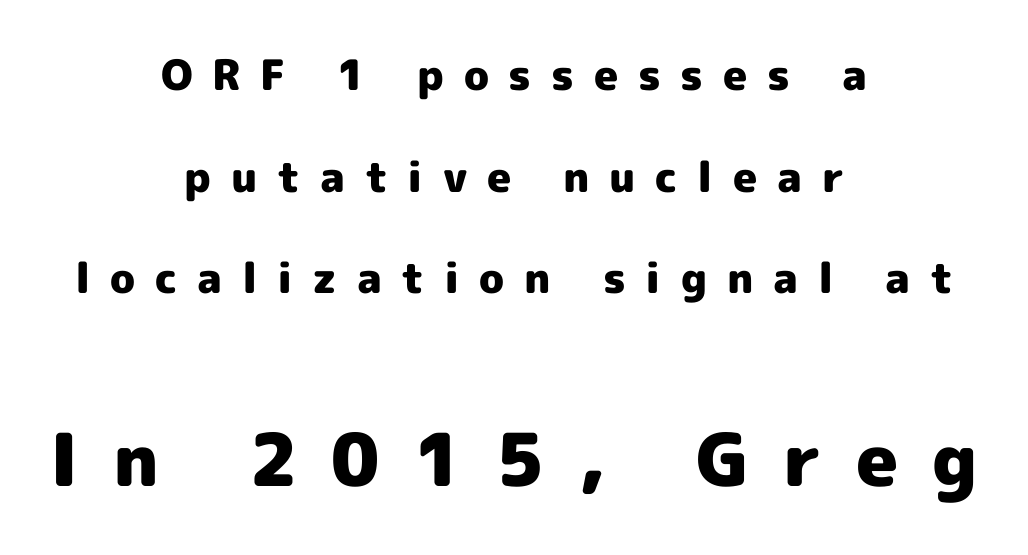
In this sample the second text group is rendered at the bigger scale. Summary of vertical rhythm: relaxed, with wide interline spacing. When letters stand straight like this, we call the style roman or upright. Descenders are the only things crossing below the line. This sample is center-justified, so both line endings float freely. Think of a printed novel: that variable character pitch is what you see here.
